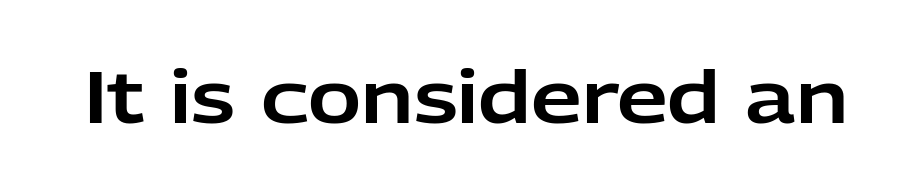
{"serif": "no", "italic": "no", "width": "normal", "stroke_contrast": "low", "x_height": "medium", "monospaced": "no", "underline": "no", "letter_spacing": "normal", "letter_spacing_em": 0.0, "glyph_px": 72}
